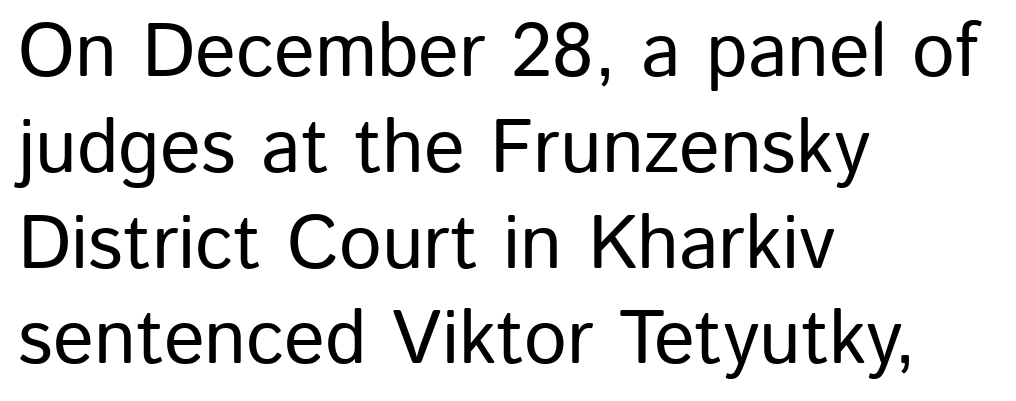
The image shows 76 px sans-serif type, upright; set left-aligned, normal line spacing (1.26x), normal letter spacing, not underlined; low stroke contrast and a medium x-height.
